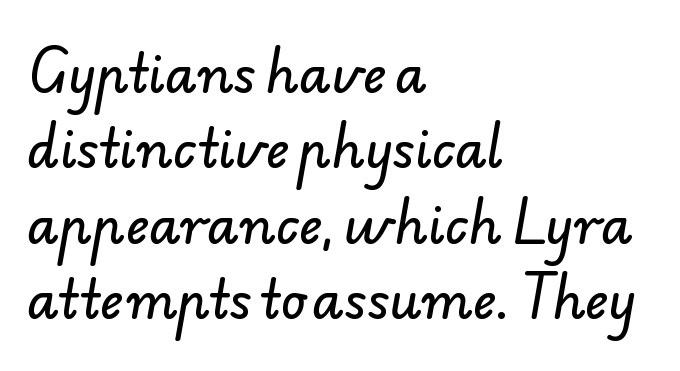
{"serif": "no", "width": "normal", "stroke_contrast": "low", "x_height": "small", "monospaced": "no", "underline": "no", "align": "left", "line_spacing": "normal", "line_spacing_ratio": 1.48, "letter_spacing": "normal", "letter_spacing_em": 0.0, "glyph_px": 51}
